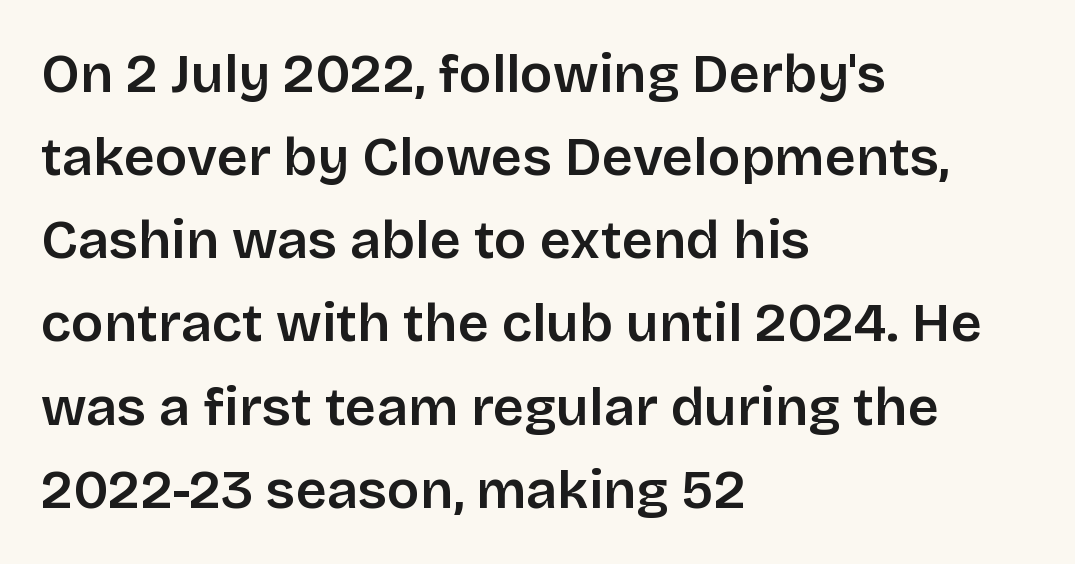
Q: Is the text bold? A: Semi-bold.
Q: Is the text italic (slanted)? A: No, it is upright.
Q: Is the typeface a serif or a sans-serif typeface? A: Sans-serif.
Q: Is the text underlined? A: No.
Q: How is the paragraph aligned? A: Left-aligned.
Q: Is the spacing between letters normal or unusually wide? A: Normal.
Q: Is the spacing between lines tight, normal or loose? A: Normal.
Q: Width (condensed, normal, or wide)? A: Normal.
Q: Stroke contrast? A: Low.
Q: x-height? A: Large.
Q: Monospaced? A: No.
